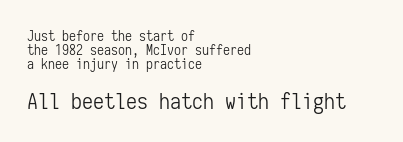
Q: Is the text bold? A: No.
Q: Is the text italic (slanted)? A: No, it is upright.
Q: Is the text underlined? A: No.
Q: How is the paragraph aligned? A: Left-aligned.
Q: Is the spacing between letters normal or unusually wide? A: Normal.
Q: Is the spacing between lines tight, normal or loose? A: Tight.
Q: Which block of text is set in a larger size, the first (top) or the second (bottom)? A: The second (bottom) one.
